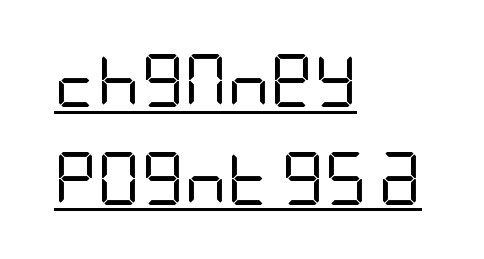
The image shows 53 px regular-weight, condensed sans-serif type, upright; set left-aligned, line spacing 1.84x, normal letter spacing, underlined; low stroke contrast and a large x-height.
